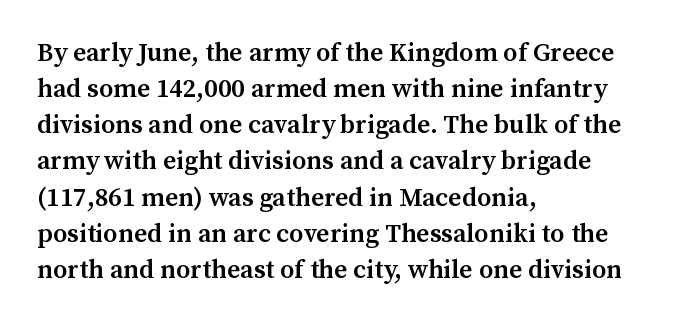
Q: Is the text bold? A: Semi-bold.
Q: Is the text italic (slanted)? A: No, it is upright.
Q: Is the text underlined? A: No.
Q: How is the paragraph aligned? A: Left-aligned.
Q: Is the spacing between letters normal or unusually wide? A: Normal.
Q: Is the spacing between lines tight, normal or loose? A: Normal.
